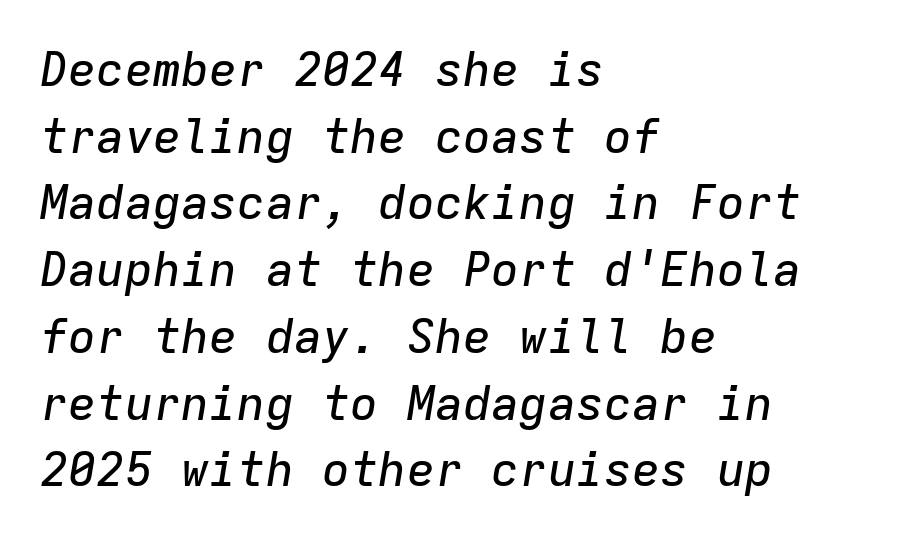
Q: Is the text italic (slanted)? A: Yes, it leans right by about 9 degrees.
Q: Is the text underlined? A: No.
Q: How is the paragraph aligned? A: Left-aligned.
Q: Is the spacing between letters normal or unusually wide? A: Normal.
Q: Is the spacing between lines tight, normal or loose? A: Normal.
Q: Width (condensed, normal, or wide)? A: Normal.
Q: Stroke contrast? A: Low.
Q: x-height? A: Medium.
Q: Monospaced? A: Yes.
